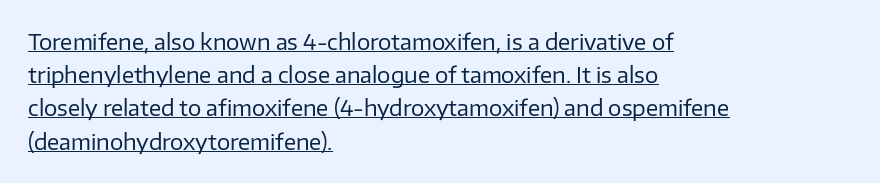
Q: Is the text bold? A: No.
Q: Is the text italic (slanted)? A: No, it is upright.
Q: Is the text underlined? A: Yes.
Q: How is the paragraph aligned? A: Left-aligned.
Q: Is the spacing between letters normal or unusually wide? A: Normal.
Q: Is the spacing between lines tight, normal or loose? A: Normal.
